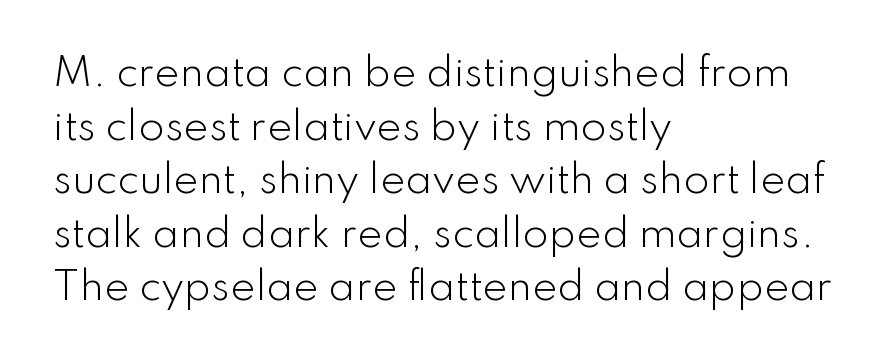
The face used here is rendered with its standard letterfit. The lettering holds an erect, upright posture throughout. This rendering uses left alignment, leaving the right contour irregular. The characters display no serif detailing; their extremities are plain.
